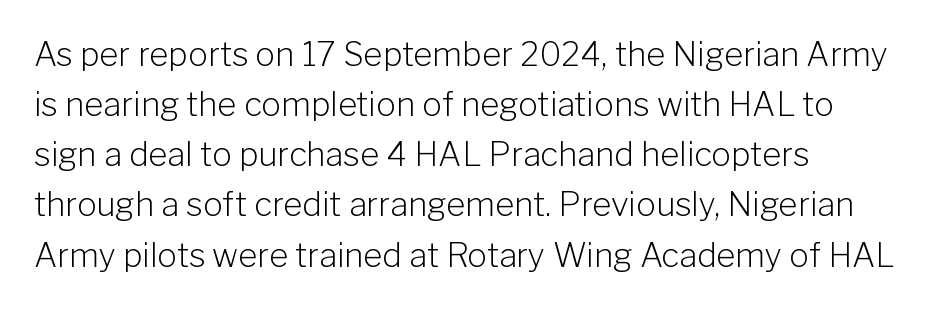
Q: Is the text bold? A: No.
Q: Is the text italic (slanted)? A: No, it is upright.
Q: Is the typeface a serif or a sans-serif typeface? A: Sans-serif.
Q: Is the text underlined? A: No.
Q: How is the paragraph aligned? A: Left-aligned.
Q: Is the spacing between letters normal or unusually wide? A: Normal.
Q: Is the spacing between lines tight, normal or loose? A: Normal.
Q: Width (condensed, normal, or wide)? A: Normal.
Q: Stroke contrast? A: Low.
Q: x-height? A: Medium.
Q: Monospaced? A: No.
